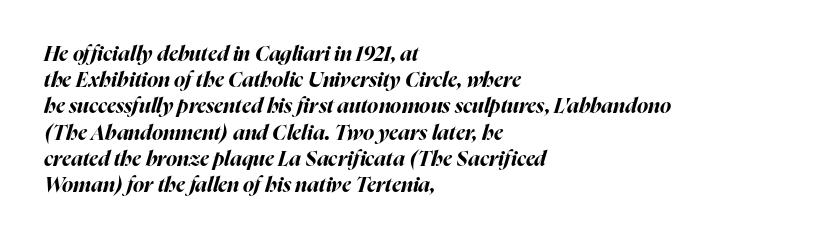
This rendering uses left alignment, leaving the right contour irregular. This is oblique type, the kind used for emphasis or titles. A typesetter would call this zero additional tracking. Its strokes are broad and dark, the hallmark of bold type. Underlining? Definitely not there.
